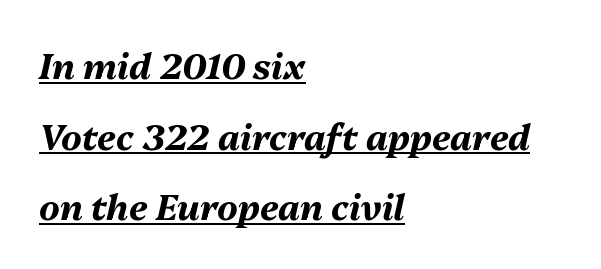
Q: Is the text bold? A: Yes.
Q: Is the text italic (slanted)? A: Yes, it leans right by about 13 degrees.
Q: Is the text underlined? A: Yes.
Q: How is the paragraph aligned? A: Left-aligned.
Q: Is the spacing between letters normal or unusually wide? A: Normal.
Q: Is the spacing between lines tight, normal or loose? A: Loose.
Q: Width (condensed, normal, or wide)? A: Normal.
Q: Stroke contrast? A: Medium.
Q: x-height? A: Medium.
Q: Monospaced? A: No.
